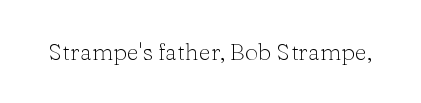
Only glyphs here, with clear space below each row. Notice how the stems are strictly vertical — no italics here. Between one letter and the next there's only the usual sliver of space. Is this a heavy cut? Hardly; it is regular or lighter.
